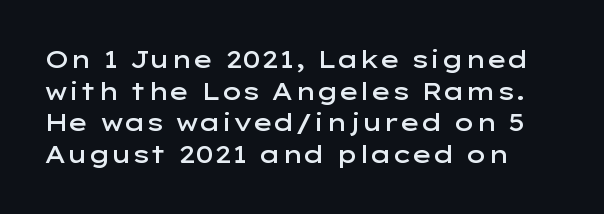
Q: Is the text bold? A: Semi-bold.
Q: Is the text italic (slanted)? A: No, it is upright.
Q: Is the text underlined? A: No.
Q: Is the spacing between letters normal or unusually wide? A: Normal.
Q: Is the spacing between lines tight, normal or loose? A: Normal.
